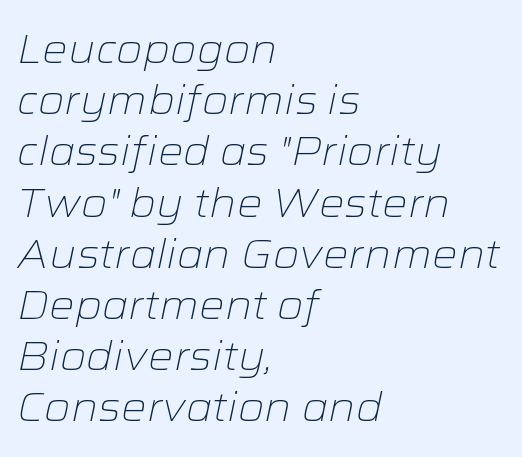
Q: Is the text bold? A: No.
Q: Is the text italic (slanted)? A: Yes, it leans right by about 12 degrees.
Q: Is the text underlined? A: No.
Q: How is the paragraph aligned? A: Left-aligned.
Q: Is the spacing between letters normal or unusually wide? A: Normal.
Q: Is the spacing between lines tight, normal or loose? A: Normal.
Q: Width (condensed, normal, or wide)? A: Wide.
Q: Stroke contrast? A: Low.
Q: x-height? A: Medium.
Q: Monospaced? A: No.
